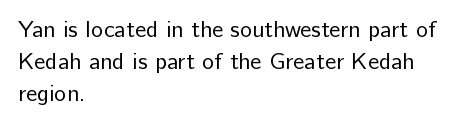
{"italic": "no", "bold": "no", "underline": "no", "align": "left", "line_spacing": "normal", "line_spacing_ratio": 1.39, "letter_spacing": "normal", "letter_spacing_em": 0.0, "glyph_px": 23}
